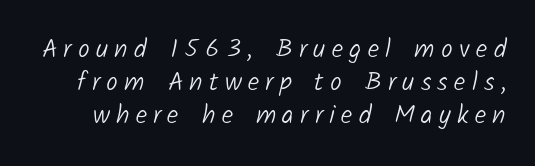
{"bold": "no", "underline": "no", "line_spacing": "normal", "line_spacing_ratio": 1.26, "letter_spacing": "wide", "letter_spacing_em": 0.24, "glyph_px": 26}
